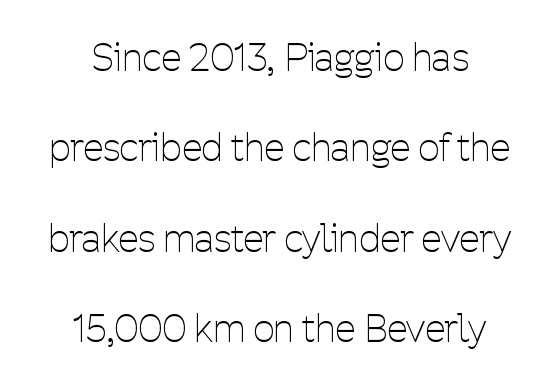
Check under the words: just untouched page. Rows of type keep a wide berth in the vertical direction. Italic? Not at all — the glyphs are vertical. The tracking reads as untouched default to a designer's eye.
